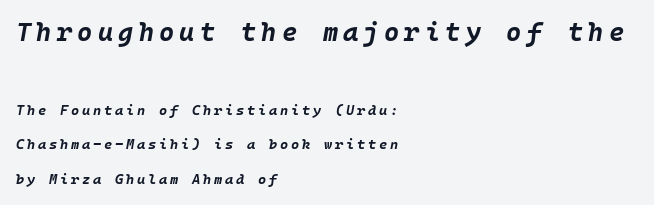
A student would call this left alignment; a typographer would say flush left, rag right. These lines have a slow, spaced-out rhythm from letter to letter. This sample uses an oblique cut, with every glyph tilted off the vertical. The letters are bold, with thick, heavy strokes. Does the bottom block carry the larger type? No, the top block does. What's the leading like? Stretched, with rows far apart.
